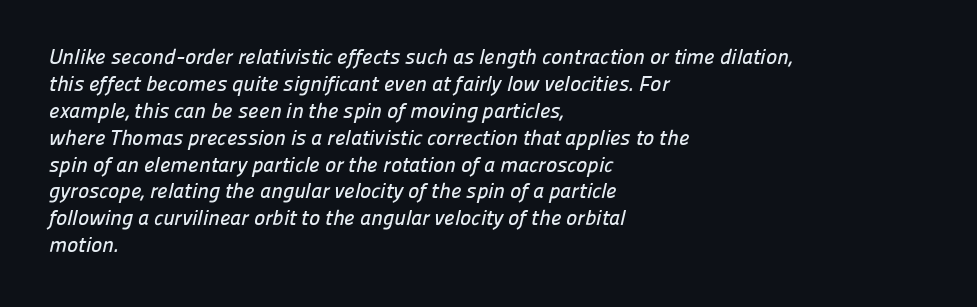
The image shows 21 px text type; set left-aligned, normal line spacing (1.28x), normal letter spacing, not underlined.
